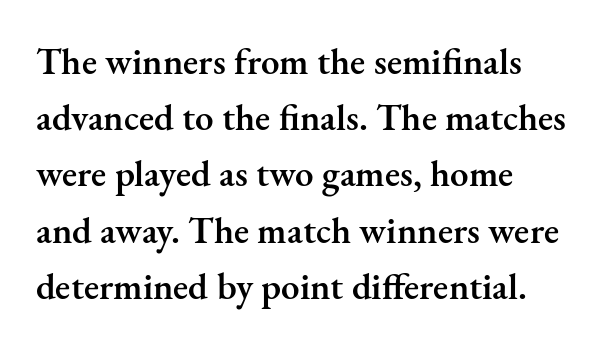
I'd call this a serif setting — the letters wear small feet. One-word summary of the alignment: left. Lines of text with bare space underneath. Tracking here is standard; glyphs follow each other at the usual distance.
